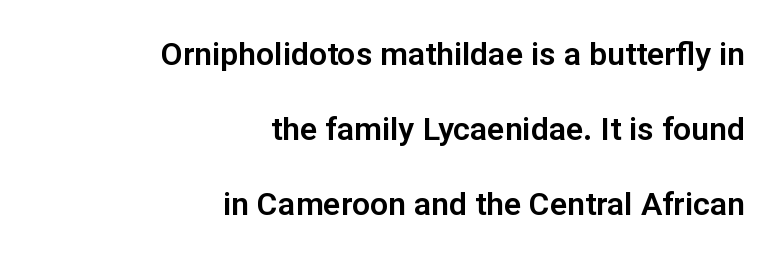
The image shows 32 px sans-serif type, upright; set right-aligned, loose line spacing (2.35x), normal letter spacing, not underlined; low stroke contrast and a medium x-height.
